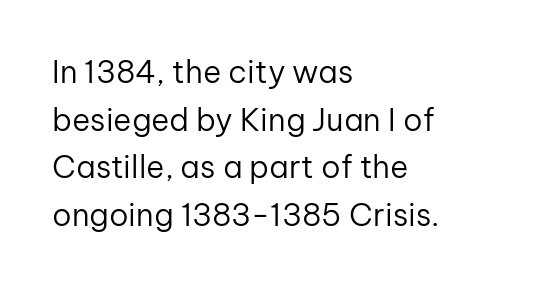
Q: Is the text bold? A: No.
Q: Is the text italic (slanted)? A: No, it is upright.
Q: Is the typeface a serif or a sans-serif typeface? A: Sans-serif.
Q: Is the text underlined? A: No.
Q: How is the paragraph aligned? A: Left-aligned.
Q: Is the spacing between letters normal or unusually wide? A: Normal.
Q: Is the spacing between lines tight, normal or loose? A: Normal.
Q: Width (condensed, normal, or wide)? A: Normal.
Q: Stroke contrast? A: Low.
Q: x-height? A: Medium.
Q: Monospaced? A: No.
